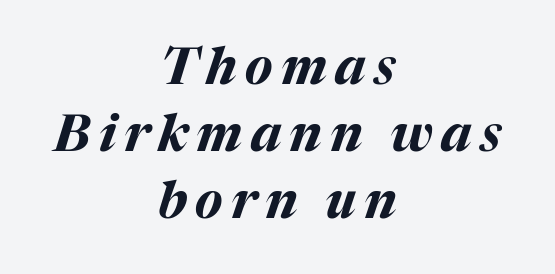
The image shows 51 px bold type, italic (leaning right); set centered, normal line spacing (1.31x), not underlined; medium stroke contrast and a medium x-height.
